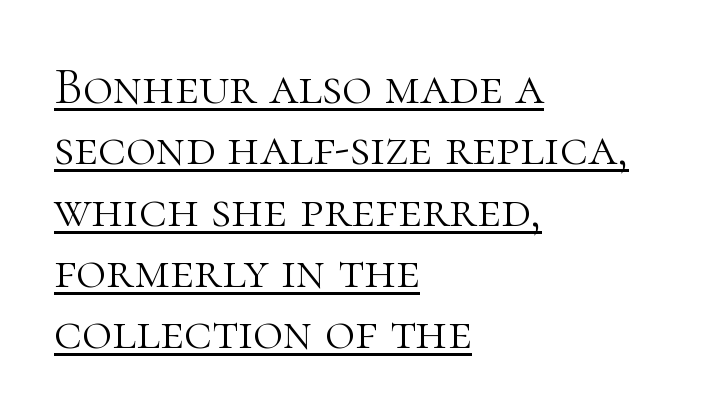
{"serif": "yes", "italic": "no", "bold": "no", "weight": "light", "width": "normal", "stroke_contrast": "high", "x_height": "medium", "monospaced": "no", "underline": "yes", "align": "left", "line_spacing_ratio": 1.18, "letter_spacing": "normal", "letter_spacing_em": 0.0, "glyph_px": 52}
